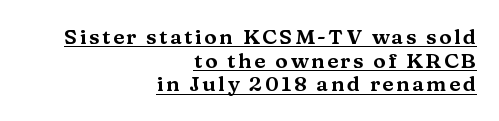
{"italic": "no", "underline": "yes", "align": "right", "line_spacing": "tight", "line_spacing_ratio": 1.13, "glyph_px": 21}
